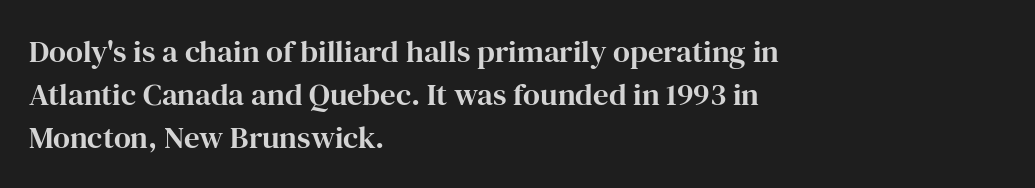
{"serif": "yes", "italic": "no", "width": "normal", "stroke_contrast": "high", "x_height": "medium", "monospaced": "no", "underline": "no", "align": "left", "line_spacing": "normal", "line_spacing_ratio": 1.38, "letter_spacing": "normal", "letter_spacing_em": 0.0, "glyph_px": 31}
